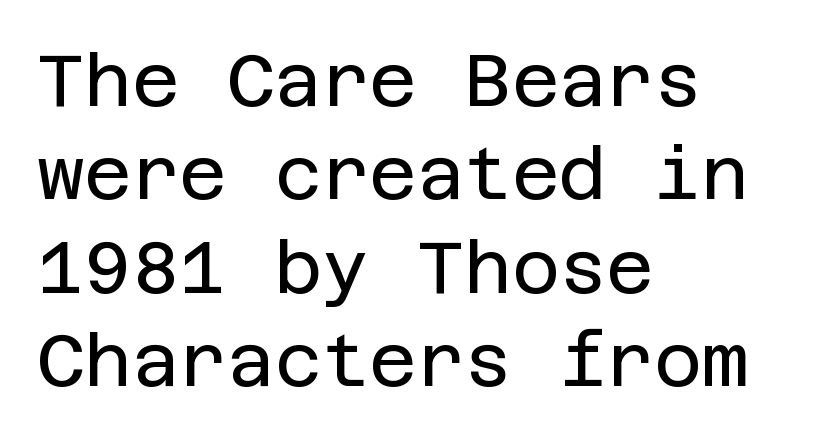
{"serif": "no", "italic": "no", "bold": "no", "weight": "regular", "width": "normal", "stroke_contrast": "low", "x_height": "large", "underline": "no", "align": "left", "line_spacing": "normal", "line_spacing_ratio": 1.28, "letter_spacing": "normal", "letter_spacing_em": 0.0, "glyph_px": 73}
